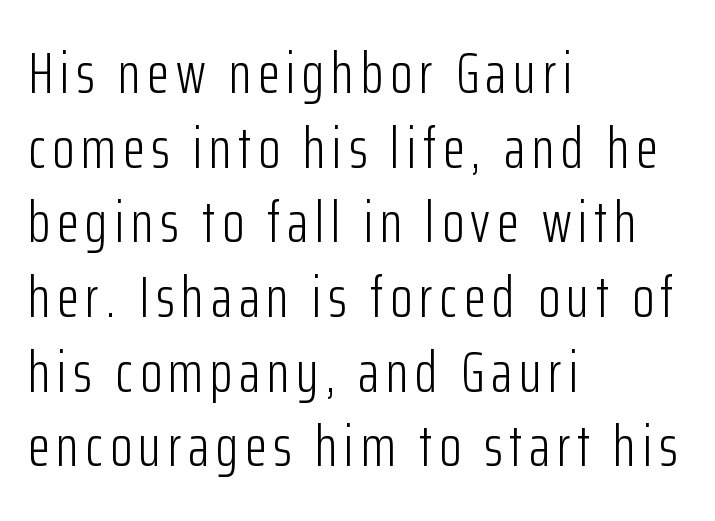
{"serif": "no", "italic": "no", "bold": "no", "weight": "light", "width": "condensed", "stroke_contrast": "low", "x_height": "medium", "monospaced": "no", "underline": "no", "align": "left", "line_spacing": "normal", "line_spacing_ratio": 1.31, "glyph_px": 57}
